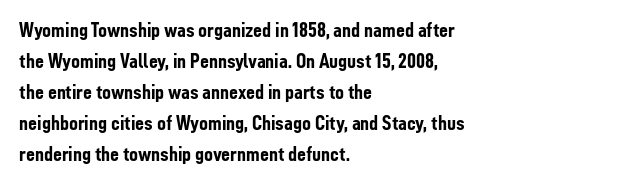
Q: Is the text bold? A: Yes.
Q: Is the text italic (slanted)? A: No, it is upright.
Q: Is the text underlined? A: No.
Q: How is the paragraph aligned? A: Left-aligned.
Q: Is the spacing between letters normal or unusually wide? A: Normal.
Q: Is the spacing between lines tight, normal or loose? A: Normal.
